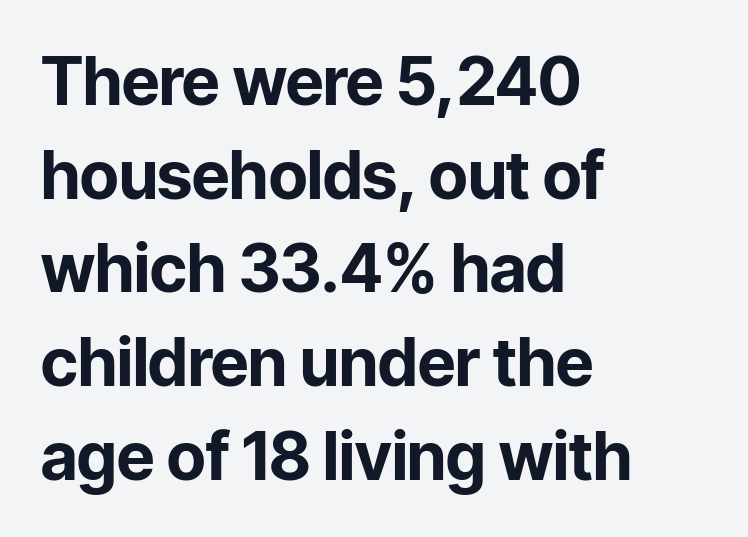
The image shows 66 px bold sans-serif type, upright; set left-aligned, normal line spacing (1.42x), normal letter spacing, not underlined; low stroke contrast and a medium x-height.
